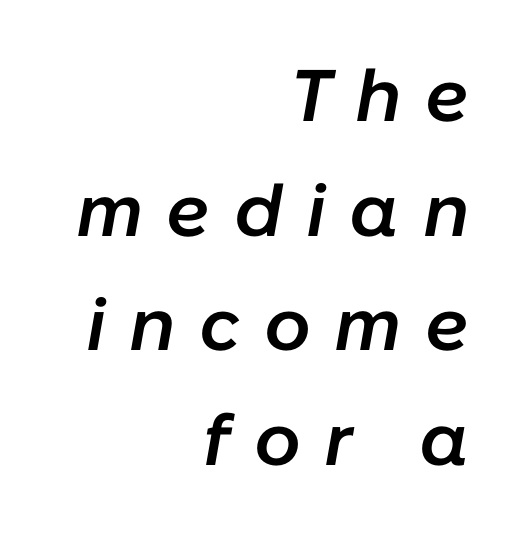
{"italic": "yes", "lean": "right", "slant_degrees": 10, "bold": "semi", "weight": "semibold", "width": "normal", "stroke_contrast": "low", "x_height": "medium", "monospaced": "no", "underline": "no", "align": "right", "line_spacing": "normal", "line_spacing_ratio": 1.57, "letter_spacing": "wide", "letter_spacing_em": 0.32, "glyph_px": 73}
